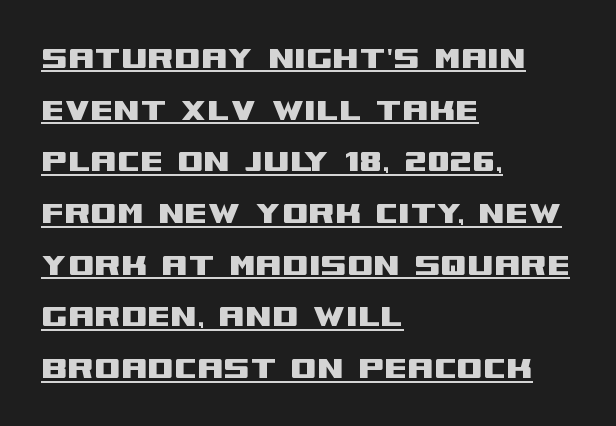
Check where the strokes stop: nothing finishes them off — pure sans. Tracking here is standard; glyphs follow each other at the usual distance. These lines are rendered in a variable-pitch font. Layout note: lines flush left. The leading is moderate, giving the passage an even texture. Quick note: underline on.
